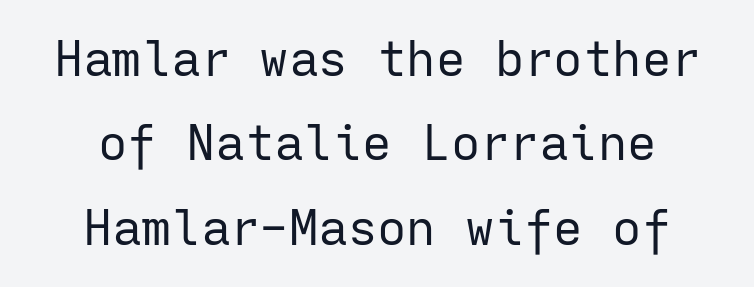
Q: Is the text bold? A: No.
Q: Is the text italic (slanted)? A: No, it is upright.
Q: Is the typeface a serif or a sans-serif typeface? A: Sans-serif.
Q: Is the text underlined? A: No.
Q: How is the paragraph aligned? A: Centered.
Q: Is the spacing between letters normal or unusually wide? A: Normal.
Q: Width (condensed, normal, or wide)? A: Normal.
Q: Stroke contrast? A: Low.
Q: x-height? A: Medium.
Q: Monospaced? A: Yes.
